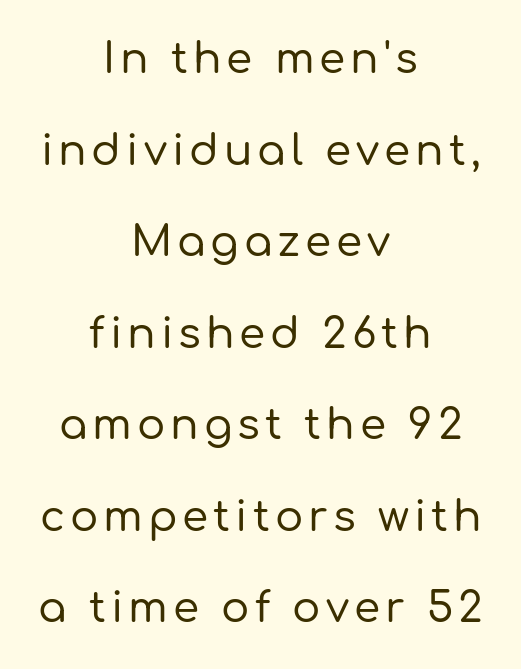
{"serif": "no", "italic": "no", "width": "normal", "stroke_contrast": "low", "x_height": "medium", "monospaced": "no", "underline": "no", "align": "center", "line_spacing": "loose", "line_spacing_ratio": 2.18, "glyph_px": 42}
